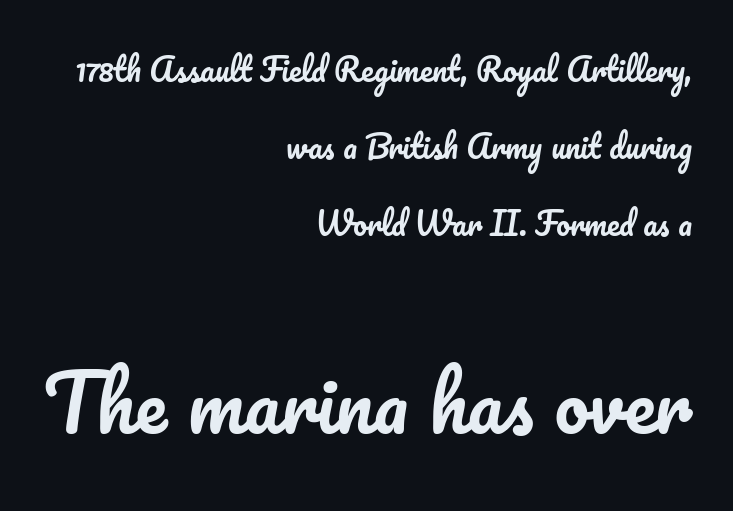
{"width": "normal", "stroke_contrast": "low", "x_height": "small", "monospaced": "no", "underline": "no", "align": "right", "line_spacing": "loose", "line_spacing_ratio": 2.48, "letter_spacing": "normal", "letter_spacing_em": 0.0, "larger_block": "second", "size_ratio": 2.48, "glyph_px": 77}
